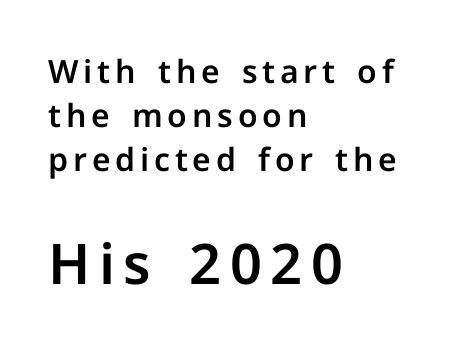
Q: Is the text italic (slanted)? A: No, it is upright.
Q: Is the typeface a serif or a sans-serif typeface? A: Sans-serif.
Q: Is the text underlined? A: No.
Q: How is the paragraph aligned? A: Left-aligned.
Q: Is the spacing between lines tight, normal or loose? A: Normal.
Q: Which block of text is set in a larger size, the first (top) or the second (bottom)? A: The second (bottom) one.
Q: Width (condensed, normal, or wide)? A: Normal.
Q: Stroke contrast? A: Low.
Q: x-height? A: Medium.
Q: Monospaced? A: No.
